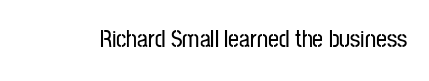
Observe the ordinary spacing: letters are neighbours, not strangers. Underline: absent. Rendered with straight, roman letterforms.
